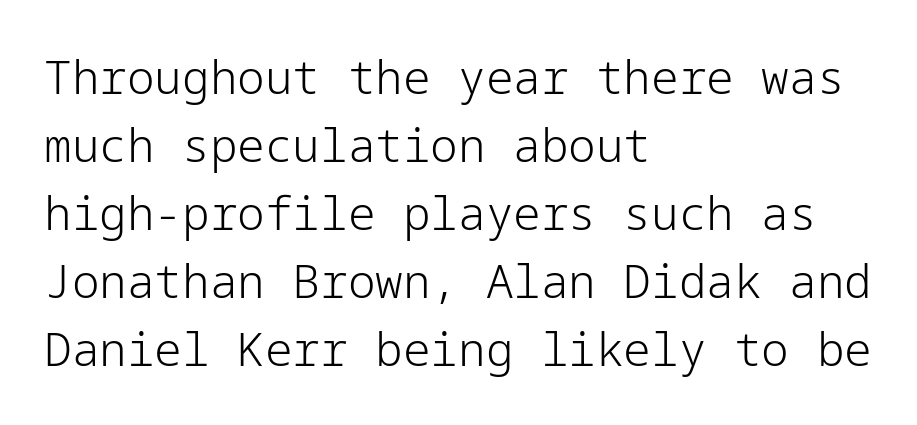
Weight: in the light-to-regular range. Regarding leading, the lines here are spaced in the standard way. In terms of letterform style, serifs are entirely absent. Line beginnings align vertically; line endings do not. Observe the ordinary spacing: letters are neighbours, not strangers. Only glyphs here, with clear space below each row.
